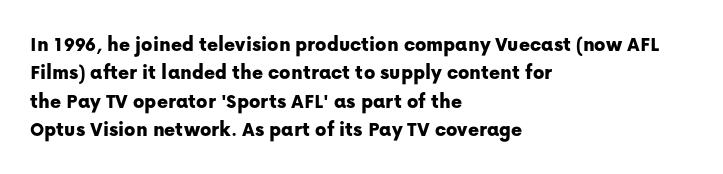
Posture: upright roman. The foot of each line stays bare and open. The passage shown stacks its lines at a standard gap. Alignment: flush left. The horizontal fit of the characters is conventional and even.
